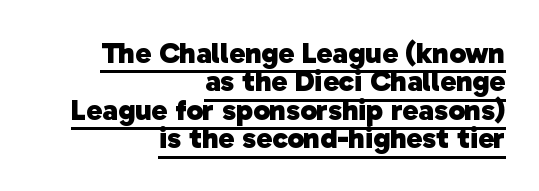
Q: Is the text bold? A: Yes.
Q: Is the typeface a serif or a sans-serif typeface? A: Sans-serif.
Q: Is the text underlined? A: Yes.
Q: How is the paragraph aligned? A: Right-aligned.
Q: Is the spacing between letters normal or unusually wide? A: Normal.
Q: Is the spacing between lines tight, normal or loose? A: Tight.
Q: Width (condensed, normal, or wide)? A: Normal.
Q: Stroke contrast? A: Low.
Q: x-height? A: Medium.
Q: Monospaced? A: No.
